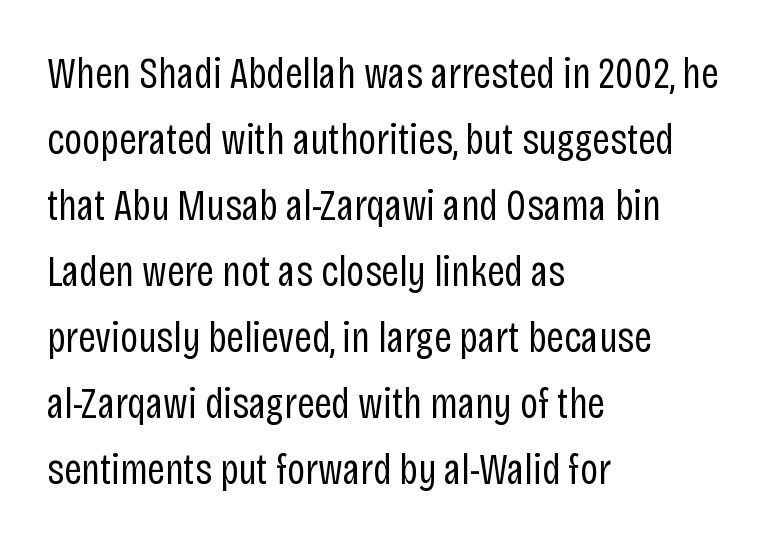
The image shows 44 px regular-weight, condensed sans-serif type, upright; set left-aligned, normal line spacing (1.5x), normal letter spacing, not underlined; low stroke contrast and a large x-height.
